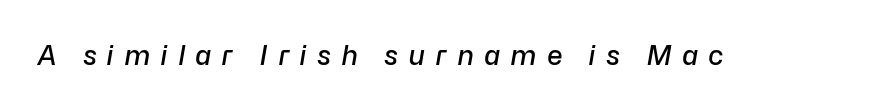
Q: Is the text bold? A: Semi-bold.
Q: Is the text italic (slanted)? A: Yes, it leans right by about 10 degrees.
Q: Is the text underlined? A: No.
Q: Is the spacing between letters normal or unusually wide? A: Unusually wide.
